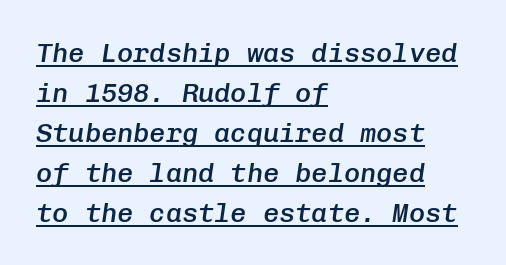
{"italic": "yes", "lean": "right", "slant_degrees": 8, "bold": "semi", "underline": "yes", "align": "left", "line_spacing": "normal", "line_spacing_ratio": 1.48, "letter_spacing": "normal", "letter_spacing_em": 0.0, "glyph_px": 27}
